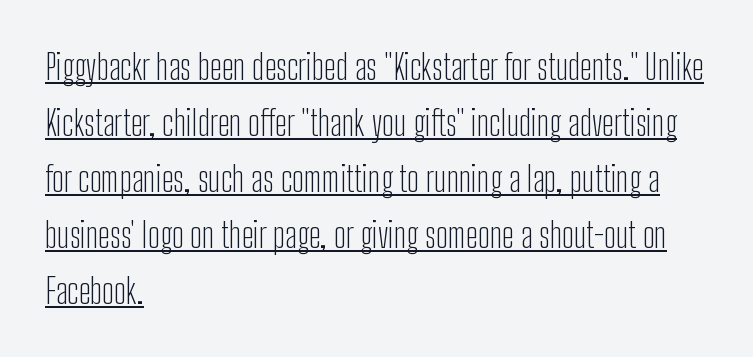
{"serif": "no", "italic": "no", "bold": "no", "weight": "light", "width": "condensed", "stroke_contrast": "low", "x_height": "medium", "monospaced": "no", "underline": "yes", "align": "left", "line_spacing": "normal", "line_spacing_ratio": 1.6, "letter_spacing": "normal", "letter_spacing_em": 0.0, "glyph_px": 35}
